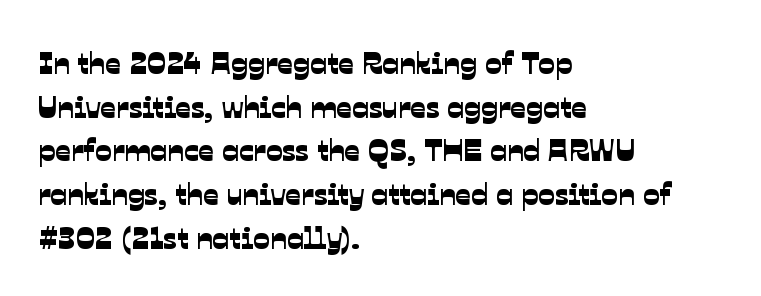
Compared with a centered layout, this one pins lines to the left instead. The leading is moderate, giving the passage an even texture. Examine the stroke ends and you'll find no serifs. The rendering uses natural spacing where letterforms have individual widths.
